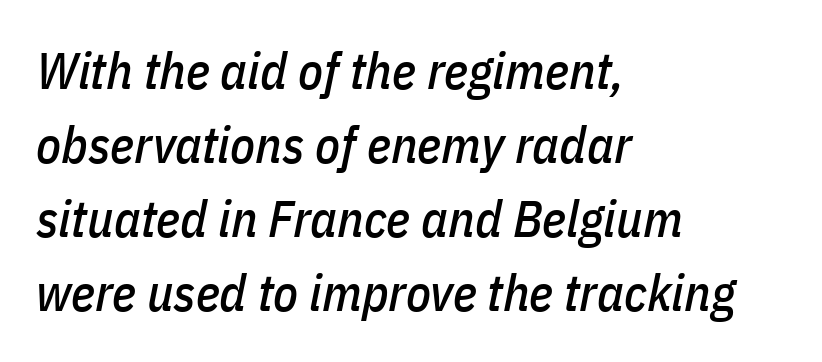
Q: Is the text italic (slanted)? A: Yes, it leans right by about 11 degrees.
Q: Is the text underlined? A: No.
Q: How is the paragraph aligned? A: Left-aligned.
Q: Is the spacing between letters normal or unusually wide? A: Normal.
Q: Is the spacing between lines tight, normal or loose? A: Normal.
Q: Width (condensed, normal, or wide)? A: Condensed.
Q: Stroke contrast? A: Low.
Q: x-height? A: Medium.
Q: Monospaced? A: No.
